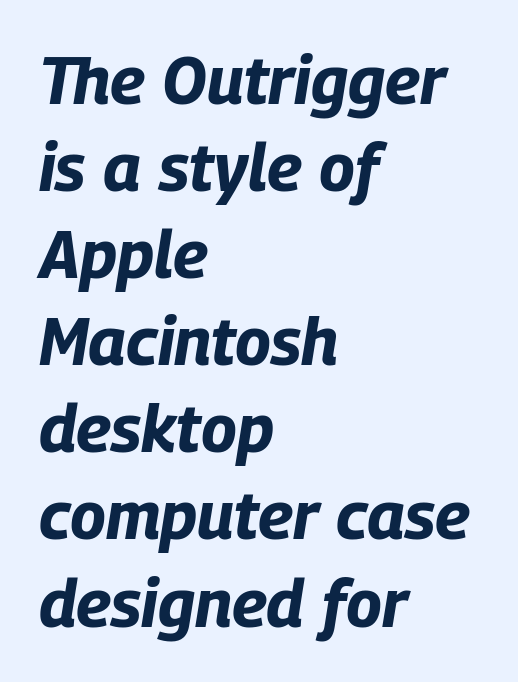
Q: Is the text bold? A: Yes.
Q: Is the text italic (slanted)? A: Yes, it leans right by about 9 degrees.
Q: Is the text underlined? A: No.
Q: How is the paragraph aligned? A: Left-aligned.
Q: Is the spacing between letters normal or unusually wide? A: Normal.
Q: Is the spacing between lines tight, normal or loose? A: Normal.
Q: Width (condensed, normal, or wide)? A: Condensed.
Q: Stroke contrast? A: Low.
Q: x-height? A: Large.
Q: Monospaced? A: No.
